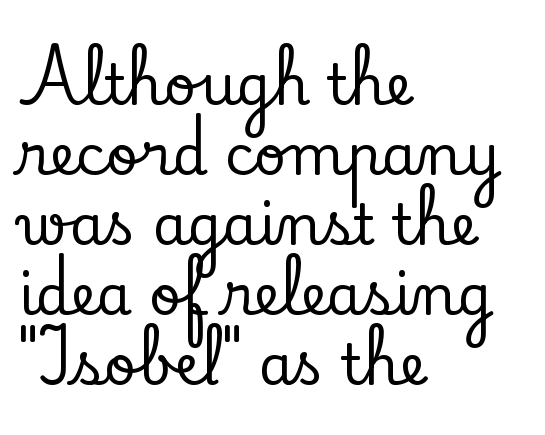
The lettering stays uniformly vertical, giving the passage a roman look. If you drew a ruler down the left edge, every line would touch it. Interline gaps are of average width in this sample. The strip under each line holds only bare page. You could call the tracking neutral — neither tight nor loose. Does the type have serifs? Yes, each stem ends in a small foot.
